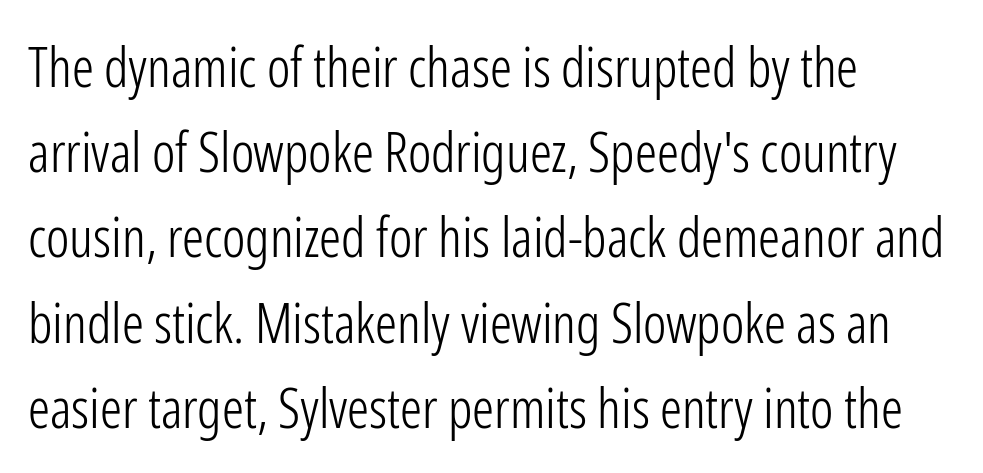
Q: Is the text bold? A: No.
Q: Is the text italic (slanted)? A: No, it is upright.
Q: Is the typeface a serif or a sans-serif typeface? A: Sans-serif.
Q: Is the text underlined? A: No.
Q: How is the paragraph aligned? A: Left-aligned.
Q: Is the spacing between letters normal or unusually wide? A: Normal.
Q: Is the spacing between lines tight, normal or loose? A: Normal.
Q: Width (condensed, normal, or wide)? A: Condensed.
Q: Stroke contrast? A: Low.
Q: x-height? A: Medium.
Q: Monospaced? A: No.
